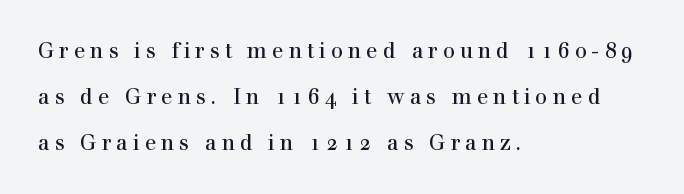
{"italic": "no", "underline": "no", "align": "left", "line_spacing": "loose", "line_spacing_ratio": 2.19, "letter_spacing": "wide", "letter_spacing_em": 0.24, "glyph_px": 21}
